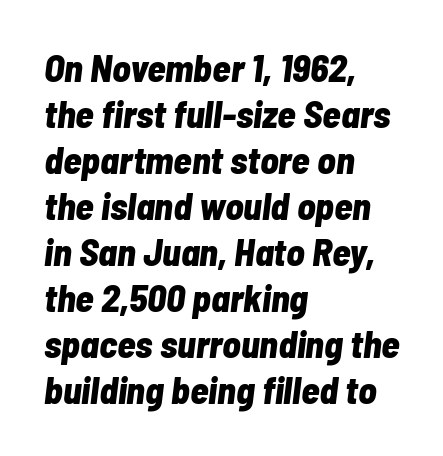
The face used here is rendered with its standard letterfit. Typographic density is high because the face is bold. The passage shown is typed in a proportional face where columns would drift. The typography opts for an oblique posture over an upright one.
